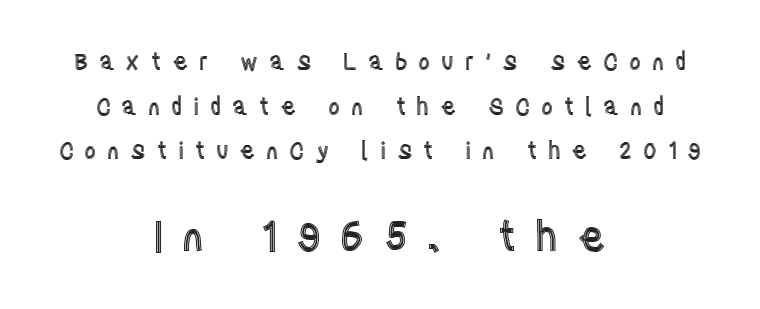
{"italic": "no", "width": "condensed", "x_height": "large", "monospaced": "no", "underline": "no", "align": "center", "line_spacing": "loose", "line_spacing_ratio": 1.94, "letter_spacing": "wide", "letter_spacing_em": 0.47, "larger_block": "second", "size_ratio": 1.78, "glyph_px": 41}
